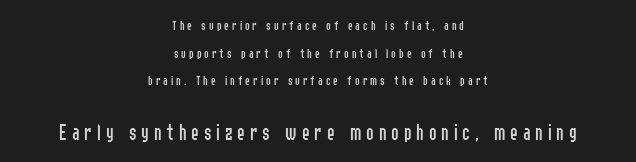
{"italic": "no", "bold": "no", "underline": "no", "align": "center", "line_spacing": "loose", "line_spacing_ratio": 1.98, "letter_spacing": "wide", "letter_spacing_em": 0.21, "larger_block": "second", "size_ratio": 1.64, "glyph_px": 23}
